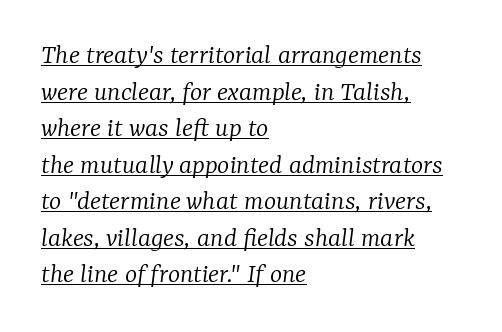
{"serif": "yes", "italic": "yes", "lean": "right", "slant_degrees": 7, "bold": "no", "weight": "light", "width": "normal", "stroke_contrast": "low", "x_height": "medium", "monospaced": "no", "underline": "yes", "align": "left", "line_spacing": "normal", "line_spacing_ratio": 1.26, "letter_spacing": "normal", "letter_spacing_em": 0.0, "glyph_px": 29}
